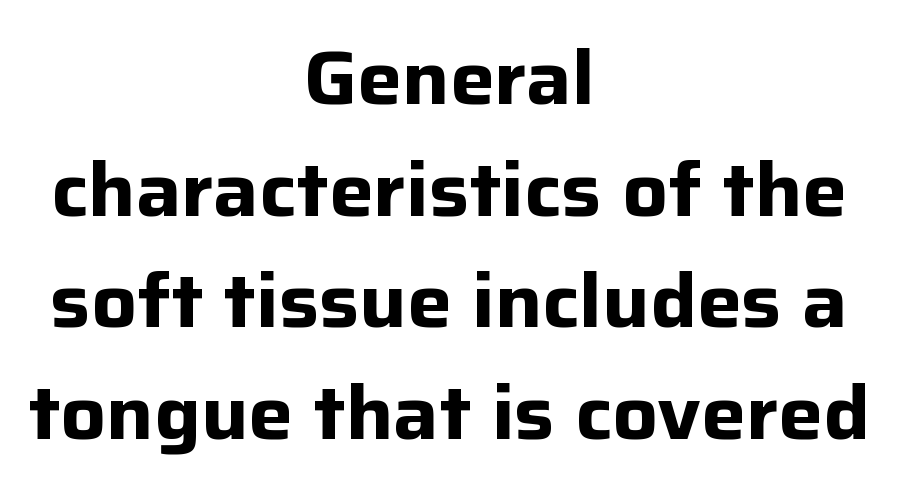
The image shows 75 px bold sans-serif type, upright; set centered, normal line spacing (1.49x), normal letter spacing, not underlined; low stroke contrast and a medium x-height.
